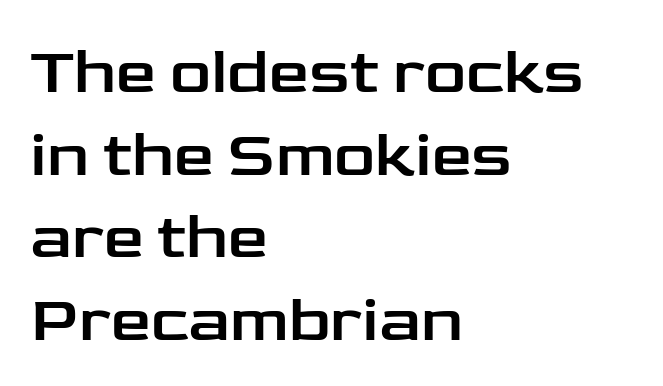
The image shows 64 px wide sans-serif type, upright; set left-aligned, normal line spacing (1.29x), normal letter spacing, not underlined; low stroke contrast and a medium x-height.
